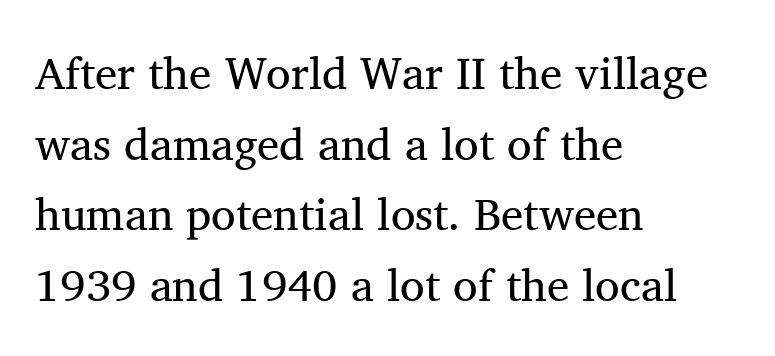
{"serif": "yes", "italic": "no", "bold": "no", "weight": "regular", "width": "normal", "stroke_contrast": "medium", "x_height": "medium", "monospaced": "no", "underline": "no", "align": "left", "line_spacing": "normal", "line_spacing_ratio": 1.57, "letter_spacing": "normal", "letter_spacing_em": 0.0, "glyph_px": 45}
